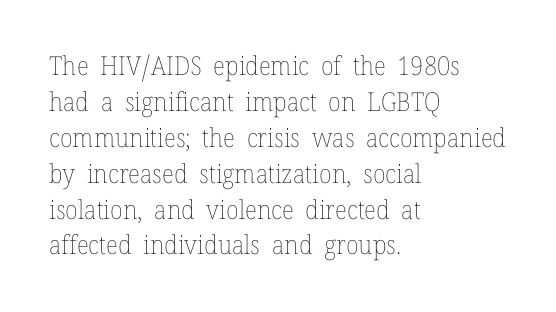
{"italic": "no", "bold": "no", "underline": "no", "align": "left", "line_spacing": "normal", "line_spacing_ratio": 1.38, "letter_spacing": "normal", "letter_spacing_em": 0.0, "glyph_px": 26}
